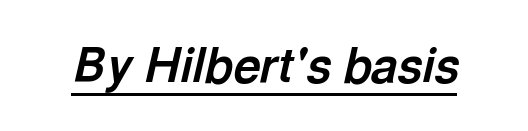
{"italic": "yes", "lean": "right", "slant_degrees": 13, "bold": "yes", "weight": "bold", "width": "normal", "x_height": "medium", "monospaced": "no", "underline": "yes", "letter_spacing": "normal", "letter_spacing_em": 0.0, "glyph_px": 47}
